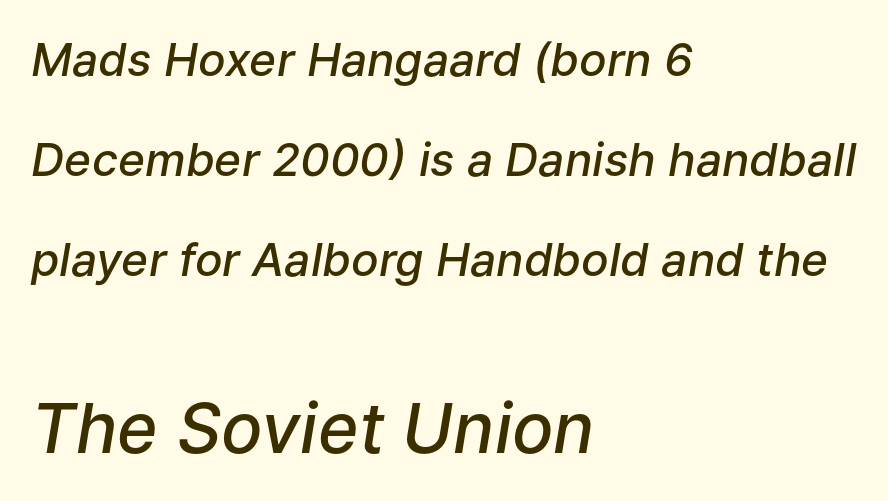
The image shows 69 px semibold type, italic (leaning right); set left-aligned, loose line spacing (2.17x), normal letter spacing, not underlined; the second (bottom) block is 1.5x larger; low stroke contrast and a medium x-height.
